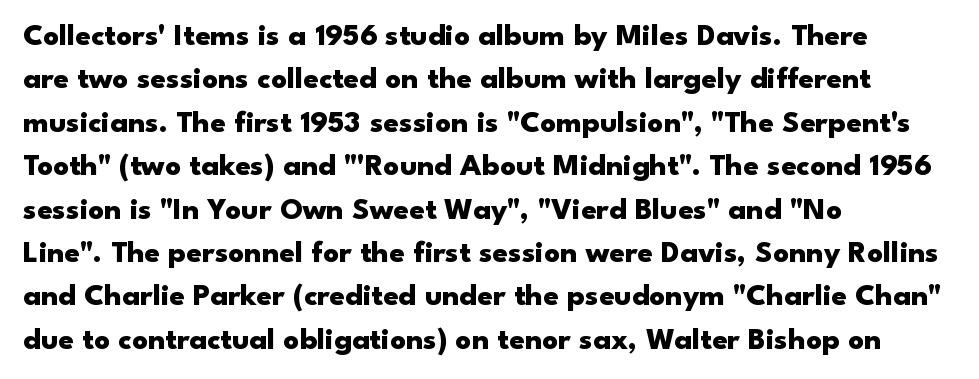
The image shows 31 px heavy, wide sans-serif type, upright; set left-aligned, normal line spacing (1.4x), normal letter spacing, not underlined; low stroke contrast and a small x-height.
